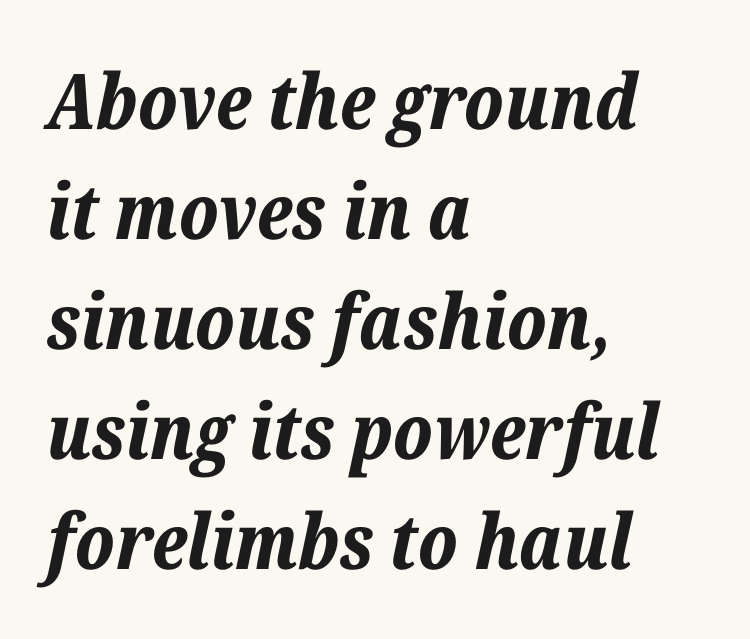
Weight check: bold — yes, fully. Spacing verdict: proportional, widths tailored to each character. How would I describe the line gaps? Plain and ordinary. Type without underlining.
